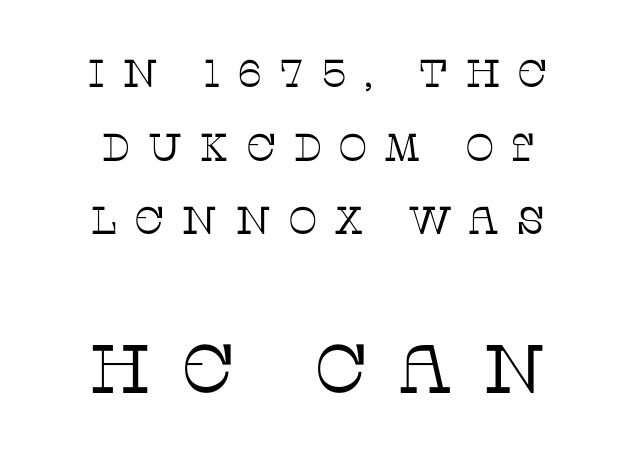
Q: Is the text bold? A: No.
Q: Is the text italic (slanted)? A: No, it is upright.
Q: Is the typeface a serif or a sans-serif typeface? A: Serif.
Q: Is the text underlined? A: No.
Q: How is the paragraph aligned? A: Centered.
Q: Is the spacing between letters normal or unusually wide? A: Unusually wide.
Q: Which block of text is set in a larger size, the first (top) or the second (bottom)? A: The second (bottom) one.
Q: Width (condensed, normal, or wide)? A: Normal.
Q: Stroke contrast? A: Low.
Q: x-height? A: Large.
Q: Monospaced? A: No.
